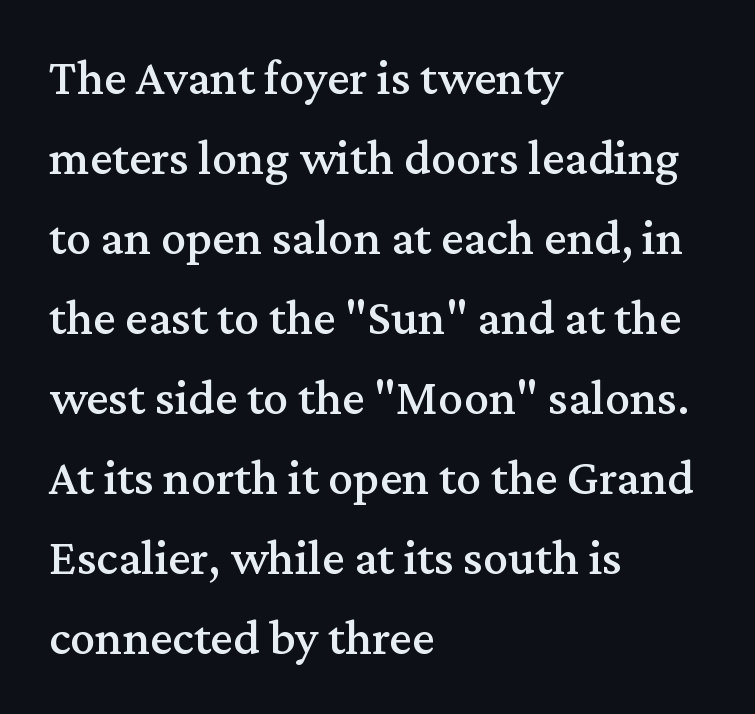
The image shows 50 px serif type, upright; set left-aligned, normal line spacing (1.6x), normal letter spacing, not underlined; medium stroke contrast and a medium x-height.
